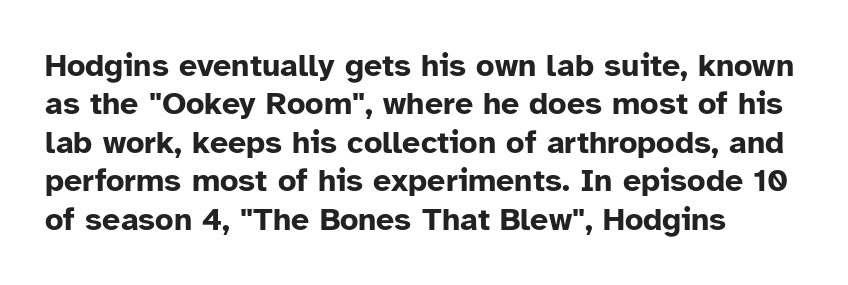
Each word holds together tightly as a unit, with standard inter-letter gaps. Strong, thick strokes mark this as bold type. The text was rendered using a sans face with plain stroke endings. Anything drawn beneath the words? Only blank space. Quick note: not italic, upright.
